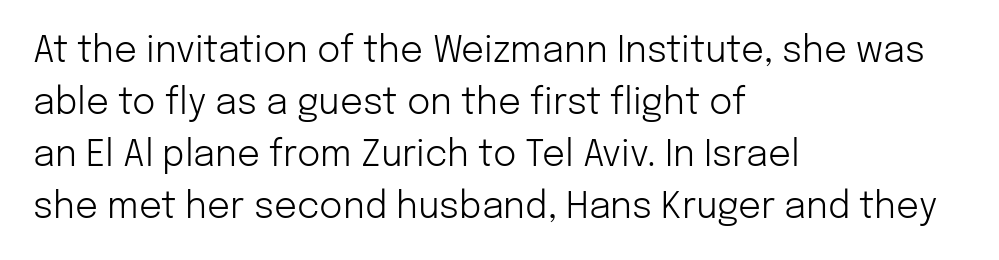
{"serif": "no", "italic": "no", "bold": "no", "weight": "light", "width": "normal", "stroke_contrast": "low", "x_height": "medium", "monospaced": "no", "underline": "no", "align": "left", "line_spacing": "normal", "line_spacing_ratio": 1.44, "letter_spacing": "normal", "letter_spacing_em": 0.0, "glyph_px": 36}
